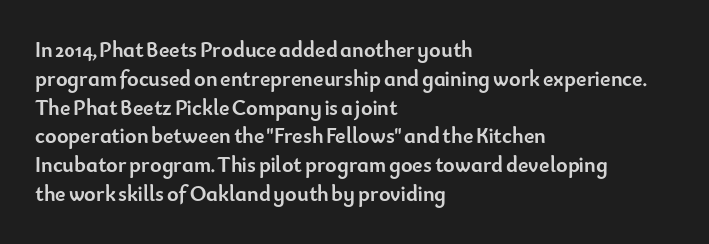
{"italic": "no", "bold": "yes", "underline": "no", "align": "left", "line_spacing": "normal", "line_spacing_ratio": 1.31, "letter_spacing": "normal", "letter_spacing_em": 0.0, "glyph_px": 22}
